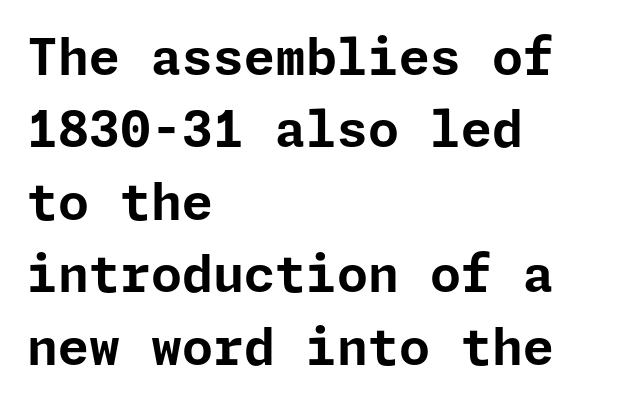
Q: Is the text bold? A: Yes.
Q: Is the text italic (slanted)? A: No, it is upright.
Q: Is the typeface a serif or a sans-serif typeface? A: Sans-serif.
Q: Is the text underlined? A: No.
Q: How is the paragraph aligned? A: Left-aligned.
Q: Is the spacing between letters normal or unusually wide? A: Normal.
Q: Is the spacing between lines tight, normal or loose? A: Normal.
Q: Width (condensed, normal, or wide)? A: Normal.
Q: Stroke contrast? A: Low.
Q: x-height? A: Medium.
